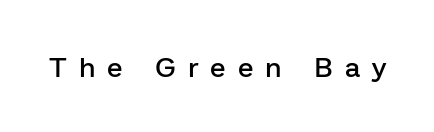
The image shows 28 px semibold sans-serif type, upright; set unusually wide letter spacing (+0.43 em), not underlined; low stroke contrast and a medium x-height.
